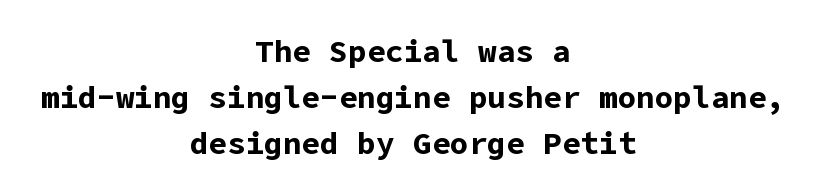
{"serif": "no", "italic": "no", "bold": "yes", "weight": "bold", "width": "normal", "stroke_contrast": "low", "x_height": "medium", "underline": "no", "align": "center", "line_spacing": "normal", "line_spacing_ratio": 1.48, "letter_spacing": "normal", "letter_spacing_em": 0.0, "glyph_px": 31}
